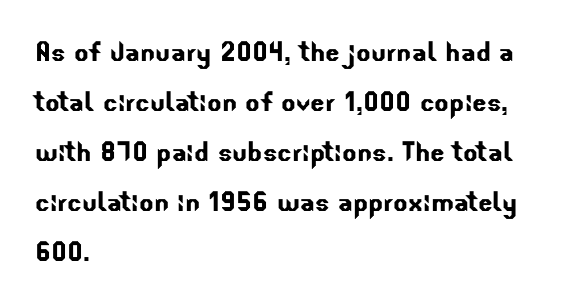
The image shows 34 px sans-serif type; set left-aligned, normal line spacing (1.47x), normal letter spacing, not underlined; low stroke contrast and a small x-height.
